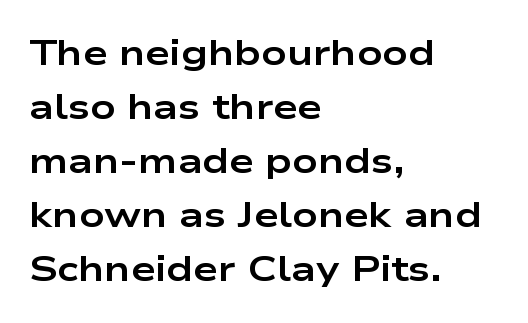
Nope, not italic — everything's standing straight. The designer left line spacing at the default. Just letters on the line, the space beneath them empty. The face used here is proportionally spaced, like ordinary book or web type. This rendering leaves character spacing at its baseline value. The passage shown is emphatically bold.
